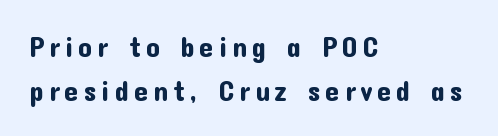
The image shows 28 px sans-serif type, upright; set left-aligned, normal line spacing (1.56x), not underlined; low stroke contrast and a medium x-height.
